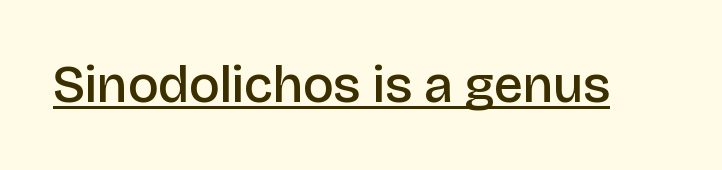
Q: Is the text bold? A: Semi-bold.
Q: Is the text italic (slanted)? A: No, it is upright.
Q: Is the typeface a serif or a sans-serif typeface? A: Sans-serif.
Q: Is the text underlined? A: Yes.
Q: Is the spacing between letters normal or unusually wide? A: Normal.
Q: Width (condensed, normal, or wide)? A: Normal.
Q: Stroke contrast? A: Low.
Q: x-height? A: Large.
Q: Monospaced? A: No.
